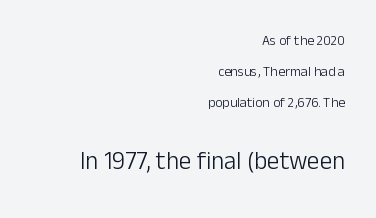
Q: Is the text bold? A: No.
Q: Is the text italic (slanted)? A: No, it is upright.
Q: Is the text underlined? A: No.
Q: How is the paragraph aligned? A: Right-aligned.
Q: Is the spacing between letters normal or unusually wide? A: Normal.
Q: Is the spacing between lines tight, normal or loose? A: Loose.
Q: Which block of text is set in a larger size, the first (top) or the second (bottom)? A: The second (bottom) one.
